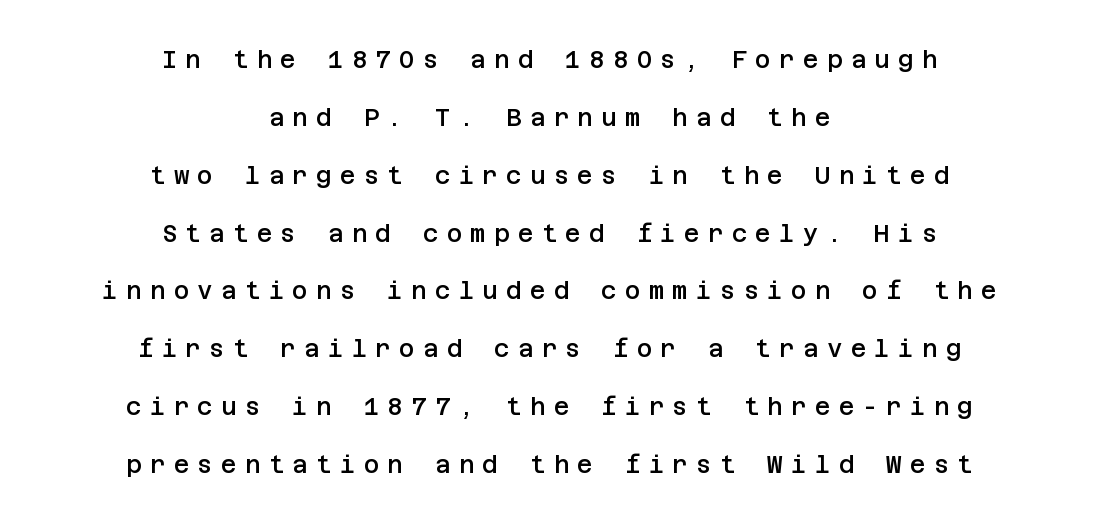
The image shows 24 px text type, upright; set centered, loose line spacing (2.41x), unusually wide letter spacing (+0.34 em), not underlined.
